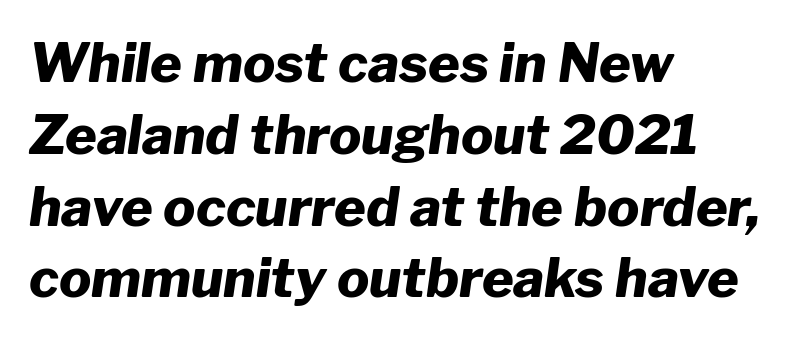
{"italic": "yes", "lean": "right", "slant_degrees": 8, "bold": "yes", "weight": "heavy", "width": "normal", "stroke_contrast": "low", "x_height": "medium", "monospaced": "no", "underline": "no", "align": "left", "line_spacing": "normal", "line_spacing_ratio": 1.33, "letter_spacing": "normal", "letter_spacing_em": 0.0, "glyph_px": 54}
